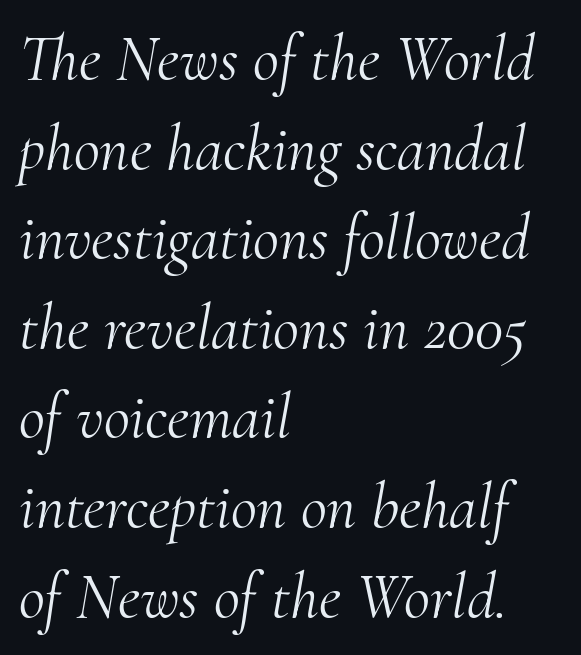
Q: Is the text bold? A: No.
Q: Is the text italic (slanted)? A: Yes, it leans right by about 10 degrees.
Q: Is the typeface a serif or a sans-serif typeface? A: Serif.
Q: Is the text underlined? A: No.
Q: How is the paragraph aligned? A: Left-aligned.
Q: Is the spacing between letters normal or unusually wide? A: Normal.
Q: Is the spacing between lines tight, normal or loose? A: Normal.
Q: Width (condensed, normal, or wide)? A: Normal.
Q: Stroke contrast? A: Medium.
Q: x-height? A: Small.
Q: Monospaced? A: No.
